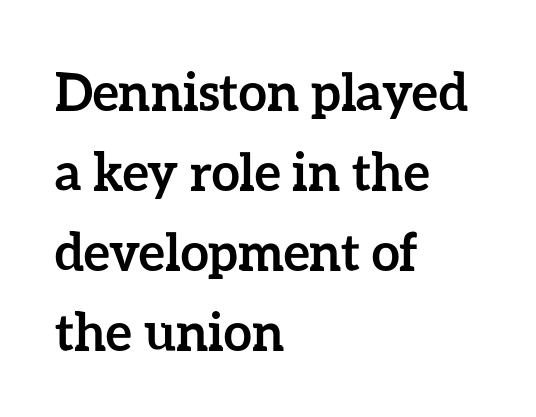
Q: Is the text bold? A: Yes.
Q: Is the text italic (slanted)? A: No, it is upright.
Q: Is the text underlined? A: No.
Q: How is the paragraph aligned? A: Left-aligned.
Q: Is the spacing between letters normal or unusually wide? A: Normal.
Q: Is the spacing between lines tight, normal or loose? A: Normal.
Q: Width (condensed, normal, or wide)? A: Normal.
Q: Stroke contrast? A: Low.
Q: x-height? A: Medium.
Q: Monospaced? A: No.
